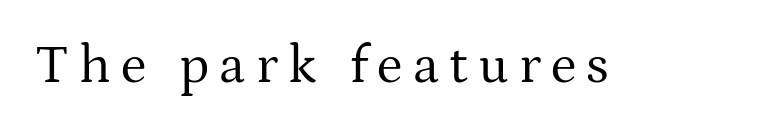
This sample uses a serif face. The baseline area is clear. A typesetter would call this proportional, since set widths differ per character. Summary of weight: not heavy and not bold. Designer's note — italics off, roman on.
